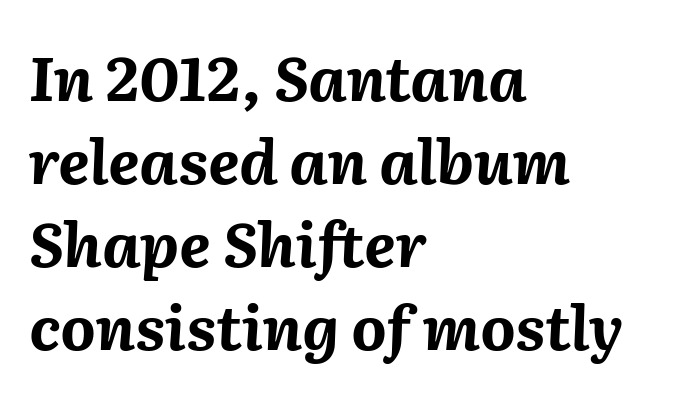
{"italic": "yes", "lean": "right", "slant_degrees": 2, "bold": "yes", "weight": "bold", "width": "normal", "stroke_contrast": "medium", "x_height": "medium", "monospaced": "no", "underline": "no", "align": "left", "line_spacing": "normal", "line_spacing_ratio": 1.36, "letter_spacing": "normal", "letter_spacing_em": 0.0, "glyph_px": 61}
